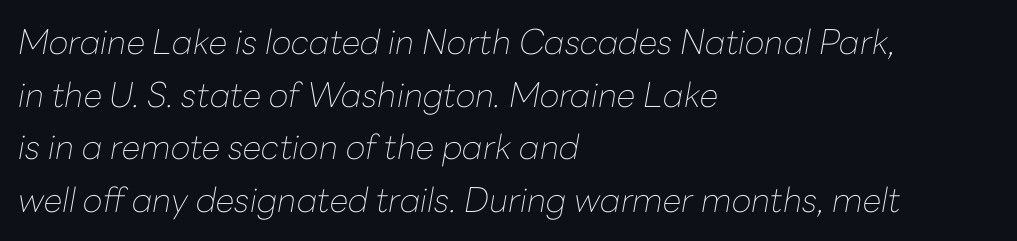
{"italic": "yes", "lean": "right", "slant_degrees": 10, "bold": "no", "weight": "thin", "width": "normal", "stroke_contrast": "low", "x_height": "medium", "monospaced": "no", "underline": "no", "align": "left", "line_spacing": "normal", "line_spacing_ratio": 1.55, "letter_spacing": "normal", "letter_spacing_em": 0.0, "glyph_px": 34}
